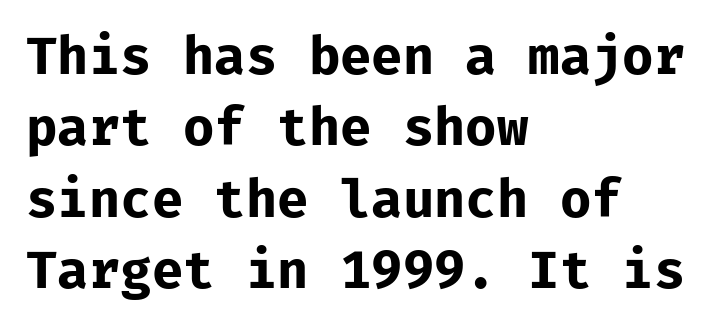
{"serif": "no", "italic": "no", "bold": "yes", "weight": "bold", "width": "normal", "stroke_contrast": "low", "x_height": "medium", "underline": "no", "align": "left", "line_spacing": "normal", "line_spacing_ratio": 1.4, "letter_spacing": "normal", "letter_spacing_em": 0.0, "glyph_px": 51}
